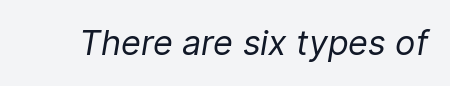
The image shows 34 px regular-weight type, italic (leaning right); set normal letter spacing, not underlined; low stroke contrast and a medium x-height.
